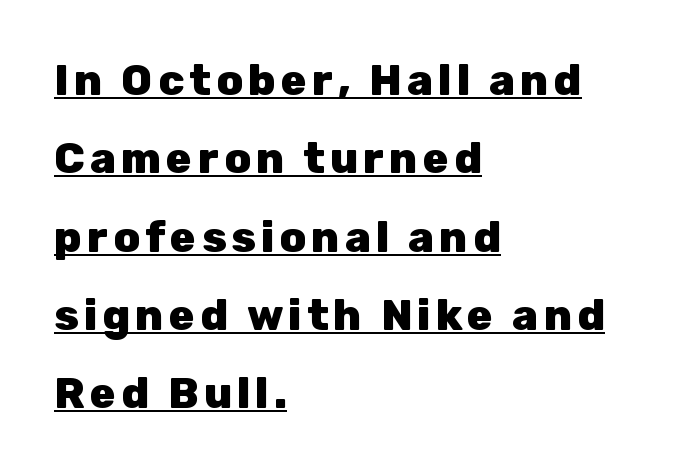
{"serif": "no", "italic": "no", "bold": "yes", "weight": "heavy", "width": "normal", "stroke_contrast": "low", "x_height": "medium", "monospaced": "no", "underline": "yes", "align": "left", "line_spacing_ratio": 1.82, "glyph_px": 43}
